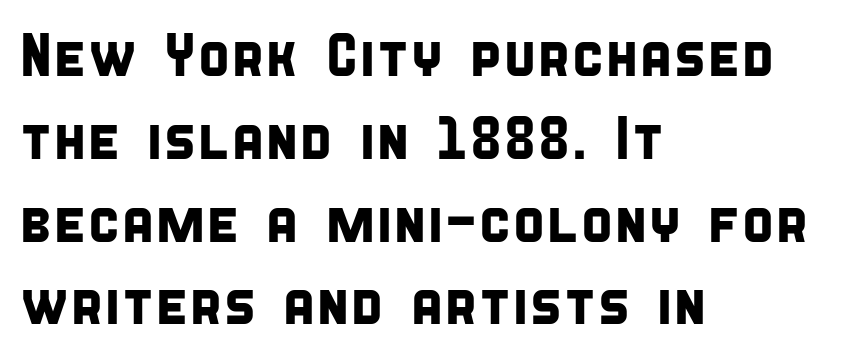
The image shows 60 px condensed sans-serif type; set left-aligned, normal line spacing (1.38x), normal letter spacing, not underlined; low stroke contrast and a large x-height.
